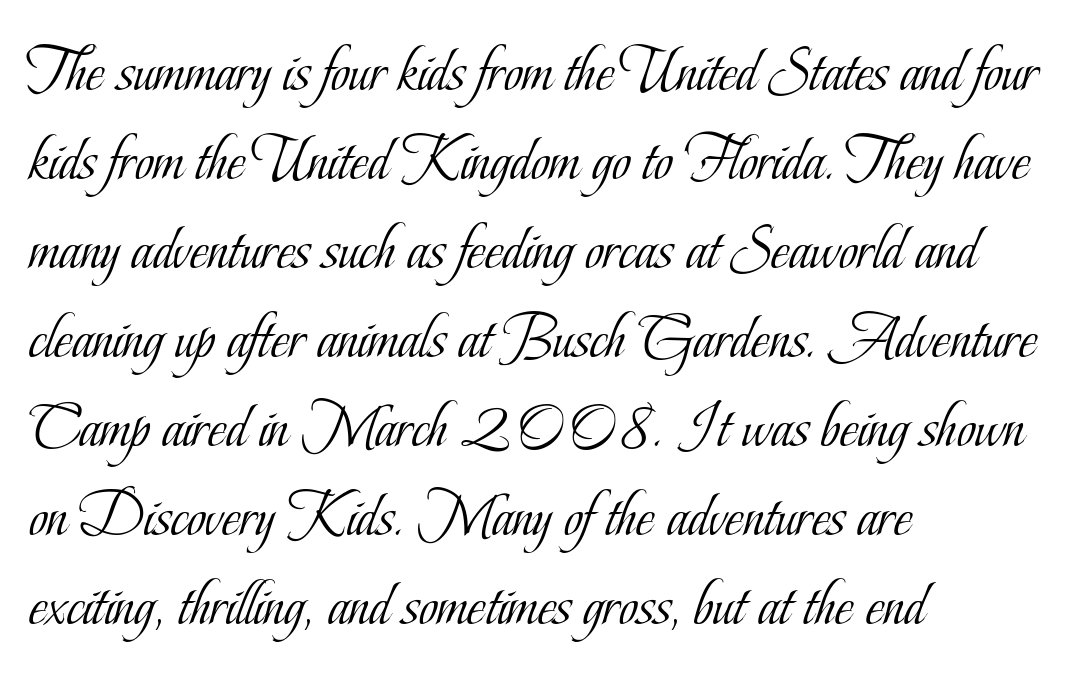
The image shows 64 px light, condensed serif type; set left-aligned, normal line spacing (1.39x), normal letter spacing, not underlined; low stroke contrast and a small x-height.
